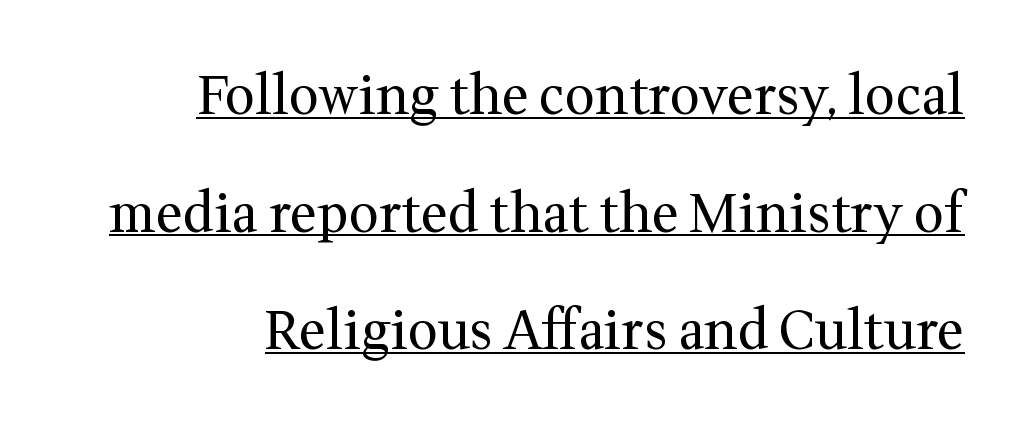
Q: Is the text bold? A: No.
Q: Is the text italic (slanted)? A: No, it is upright.
Q: Is the typeface a serif or a sans-serif typeface? A: Serif.
Q: Is the text underlined? A: Yes.
Q: How is the paragraph aligned? A: Right-aligned.
Q: Is the spacing between letters normal or unusually wide? A: Normal.
Q: Is the spacing between lines tight, normal or loose? A: Loose.
Q: Width (condensed, normal, or wide)? A: Normal.
Q: Stroke contrast? A: Medium.
Q: x-height? A: Medium.
Q: Monospaced? A: No.
